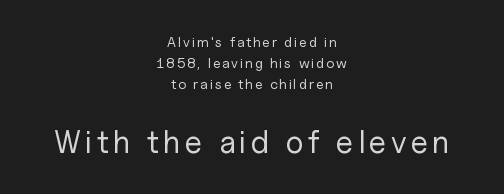
Q: Is the text bold? A: No.
Q: Is the text italic (slanted)? A: No, it is upright.
Q: Is the typeface a serif or a sans-serif typeface? A: Sans-serif.
Q: Is the text underlined? A: No.
Q: How is the paragraph aligned? A: Centered.
Q: Is the spacing between lines tight, normal or loose? A: Normal.
Q: Which block of text is set in a larger size, the first (top) or the second (bottom)? A: The second (bottom) one.
Q: Width (condensed, normal, or wide)? A: Normal.
Q: Stroke contrast? A: Low.
Q: x-height? A: Medium.
Q: Monospaced? A: No.
